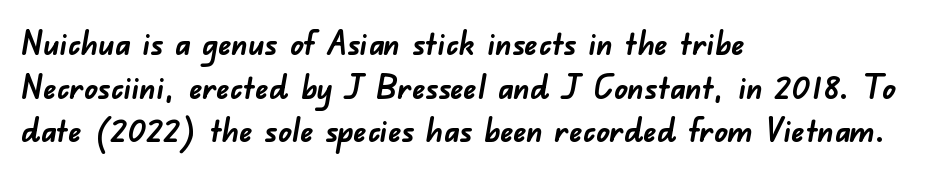
The image shows 33 px semibold sans-serif type; set left-aligned, normal line spacing (1.32x), normal letter spacing, not underlined; low stroke contrast and a small x-height.
